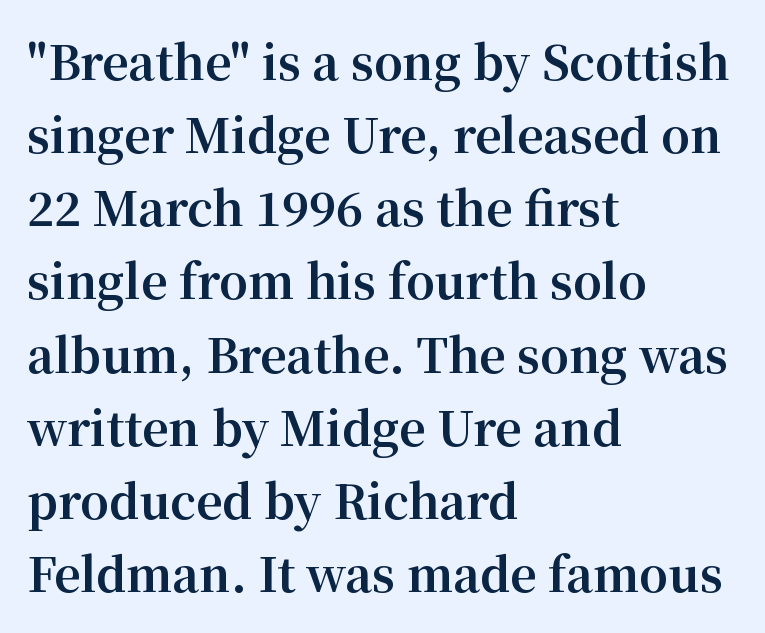
{"serif": "yes", "italic": "no", "bold": "yes", "weight": "bold", "width": "normal", "stroke_contrast": "medium", "x_height": "medium", "monospaced": "no", "underline": "no", "align": "left", "line_spacing": "normal", "line_spacing_ratio": 1.59, "letter_spacing": "normal", "letter_spacing_em": 0.0, "glyph_px": 46}
